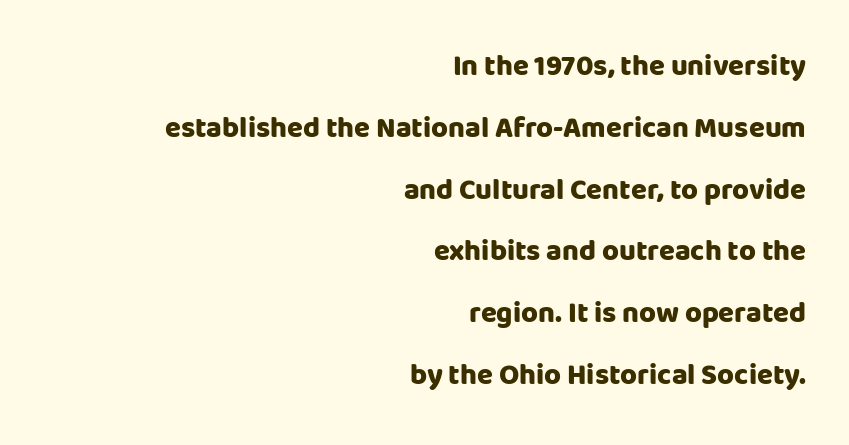
{"serif": "no", "italic": "no", "bold": "yes", "weight": "heavy", "width": "normal", "stroke_contrast": "low", "x_height": "large", "monospaced": "no", "underline": "no", "align": "right", "line_spacing": "loose", "line_spacing_ratio": 2.13, "letter_spacing": "normal", "letter_spacing_em": 0.0, "glyph_px": 29}
